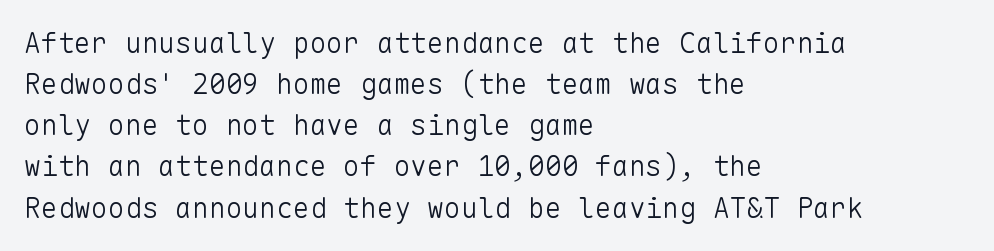
Does the lettering tilt? It doesn't — this is upright. If you measured baseline to baseline, you'd find a middling distance. There is no visible air inserted between adjacent glyphs. Think of a typewriter: that constant character pitch is what you see here.
